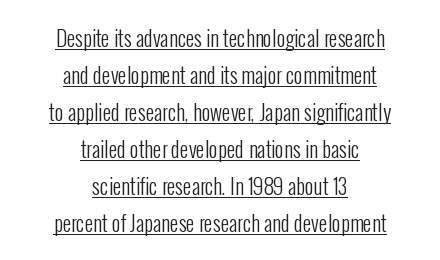
The image shows 21 px text type, upright; set centered, line spacing 1.76x, normal letter spacing, underlined.
